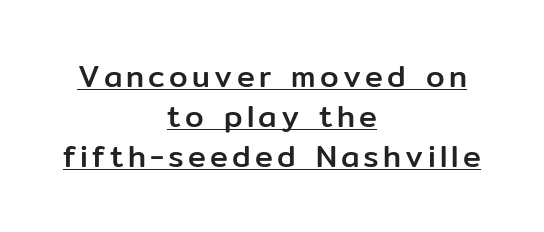
{"serif": "no", "italic": "no", "width": "normal", "stroke_contrast": "low", "x_height": "medium", "monospaced": "no", "underline": "yes", "align": "center", "line_spacing": "normal", "line_spacing_ratio": 1.33, "glyph_px": 30}
